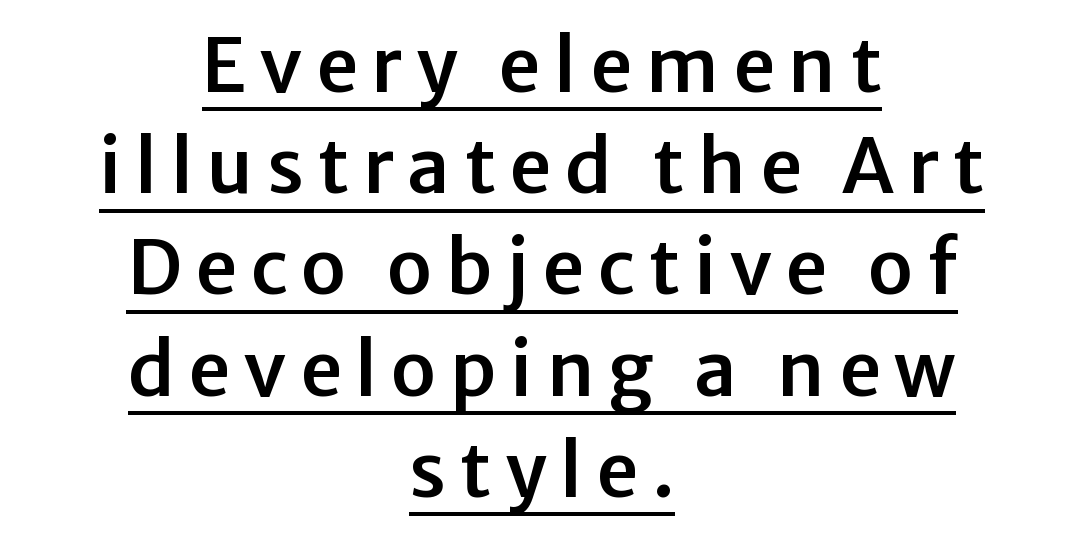
The image shows 75 px sans-serif type, upright; set centered, normal line spacing (1.35x), underlined; low stroke contrast and a medium x-height.
